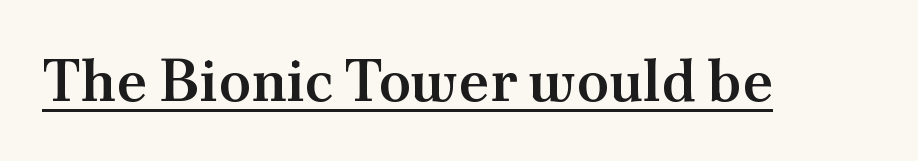
{"serif": "yes", "italic": "no", "bold": "semi", "weight": "semibold", "width": "normal", "stroke_contrast": "medium", "x_height": "small", "monospaced": "no", "underline": "yes", "letter_spacing": "normal", "letter_spacing_em": 0.0, "glyph_px": 59}
